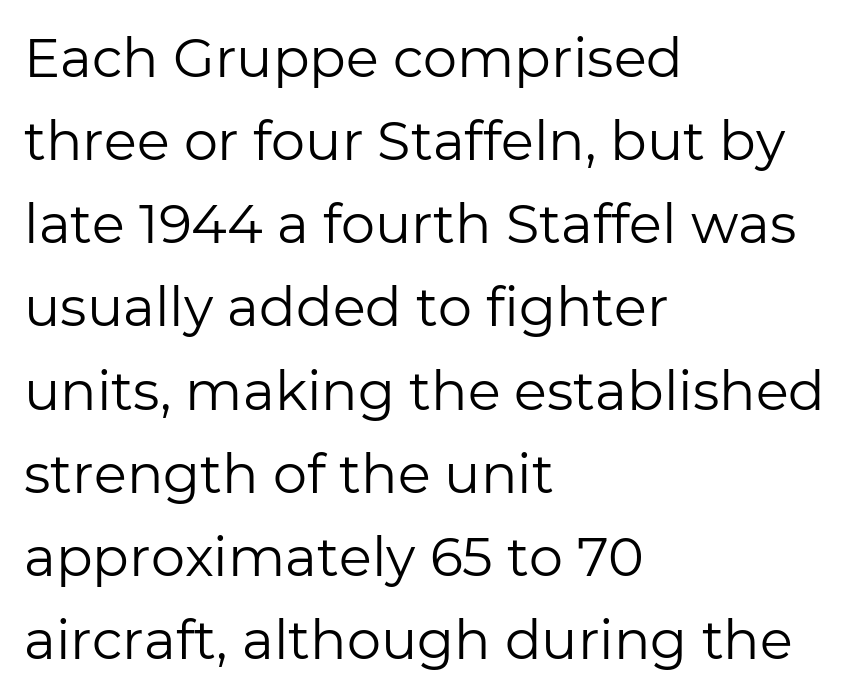
Q: Is the text bold? A: No.
Q: Is the text italic (slanted)? A: No, it is upright.
Q: Is the typeface a serif or a sans-serif typeface? A: Sans-serif.
Q: Is the text underlined? A: No.
Q: How is the paragraph aligned? A: Left-aligned.
Q: Is the spacing between letters normal or unusually wide? A: Normal.
Q: Is the spacing between lines tight, normal or loose? A: Normal.
Q: Width (condensed, normal, or wide)? A: Normal.
Q: Stroke contrast? A: Low.
Q: x-height? A: Medium.
Q: Monospaced? A: No.
